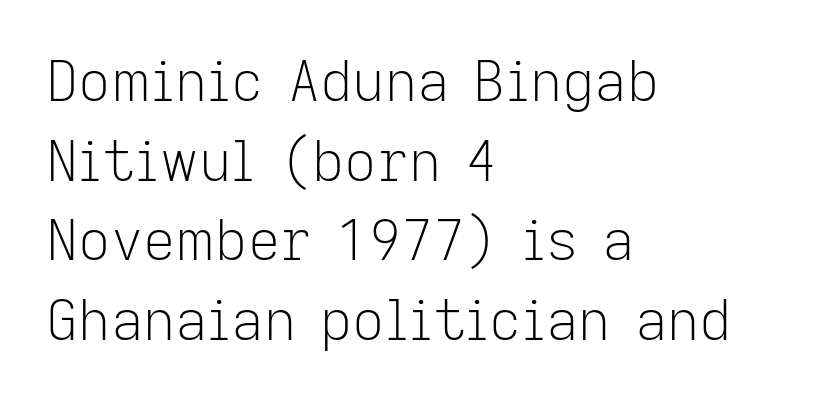
{"serif": "no", "italic": "no", "bold": "no", "weight": "light", "width": "normal", "stroke_contrast": "low", "x_height": "medium", "monospaced": "no", "underline": "no", "align": "left", "line_spacing": "normal", "line_spacing_ratio": 1.42, "letter_spacing": "normal", "letter_spacing_em": 0.0, "glyph_px": 56}
